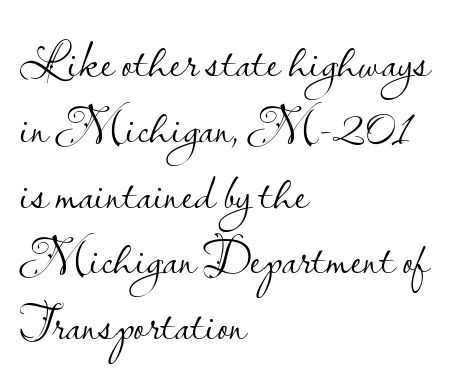
{"serif": "no", "bold": "no", "weight": "light", "width": "normal", "stroke_contrast": "low", "x_height": "small", "monospaced": "no", "underline": "no", "align": "left", "line_spacing": "normal", "line_spacing_ratio": 1.29, "letter_spacing": "normal", "letter_spacing_em": 0.0, "glyph_px": 51}
